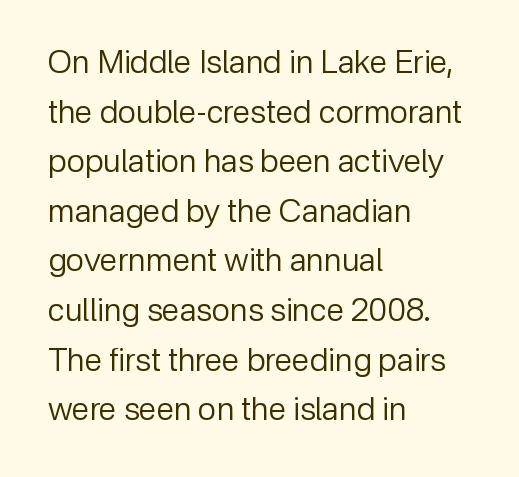
Q: Is the text bold? A: No.
Q: Is the text italic (slanted)? A: No, it is upright.
Q: Is the typeface a serif or a sans-serif typeface? A: Sans-serif.
Q: Is the text underlined? A: No.
Q: How is the paragraph aligned? A: Left-aligned.
Q: Is the spacing between letters normal or unusually wide? A: Normal.
Q: Is the spacing between lines tight, normal or loose? A: Normal.
Q: Width (condensed, normal, or wide)? A: Normal.
Q: Stroke contrast? A: Low.
Q: x-height? A: Medium.
Q: Monospaced? A: No.
